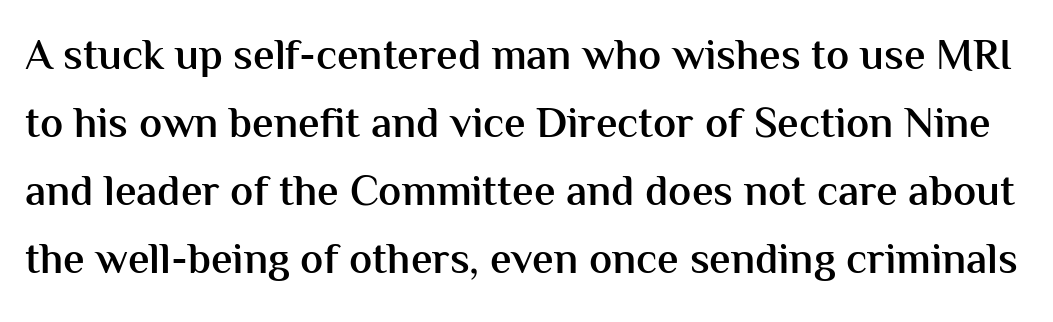
{"serif": "no", "italic": "no", "bold": "semi", "weight": "semibold", "width": "normal", "stroke_contrast": "medium", "x_height": "medium", "monospaced": "no", "underline": "no", "line_spacing": "normal", "line_spacing_ratio": 1.58, "letter_spacing": "normal", "letter_spacing_em": 0.0, "glyph_px": 43}
